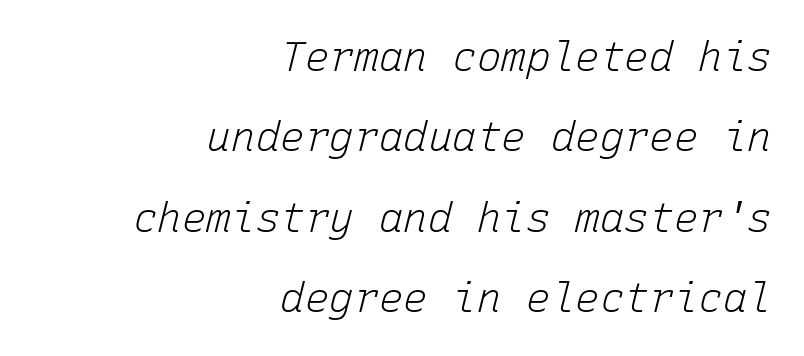
Stem width sits at or under what a default text font uses. You can tell it's italic because the verticals aren't actually vertical. Honestly, the letter spacing is just normal — you wouldn't notice it. Note the uniform advance width — an 'i' takes as much space as an 'm'. Only glyphs here, with clear space below each row.
